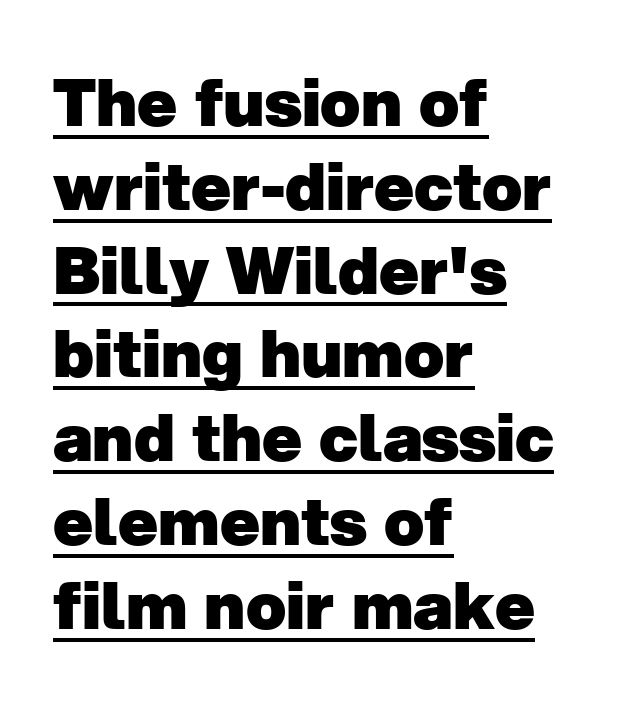
{"serif": "no", "bold": "yes", "weight": "heavy", "width": "normal", "stroke_contrast": "low", "x_height": "medium", "monospaced": "no", "underline": "yes", "align": "left", "line_spacing": "normal", "line_spacing_ratio": 1.27, "letter_spacing": "normal", "letter_spacing_em": 0.0, "glyph_px": 66}
